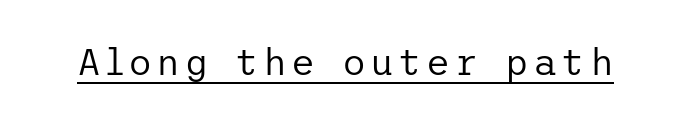
{"serif": "no", "italic": "no", "bold": "no", "weight": "regular", "width": "normal", "stroke_contrast": "low", "x_height": "medium", "underline": "yes", "glyph_px": 37}
